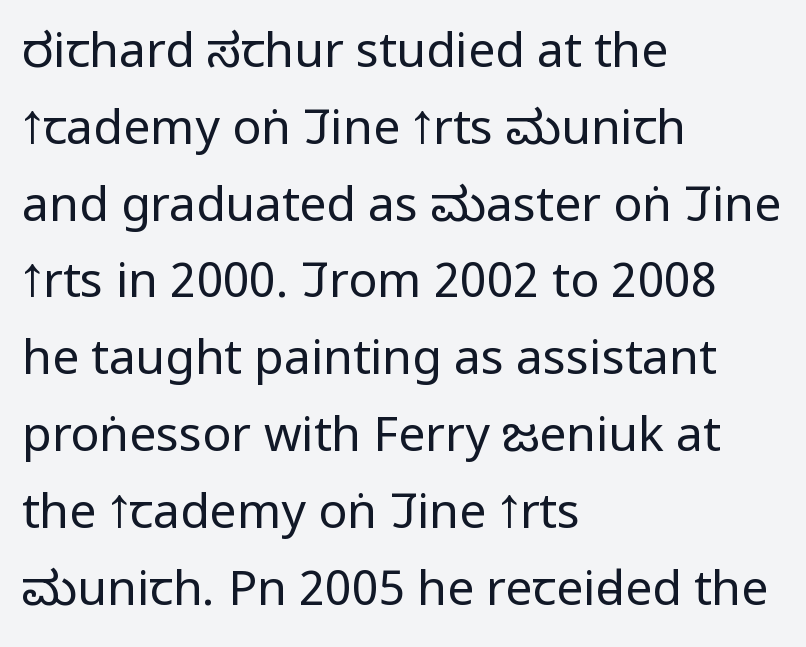
{"serif": "no", "italic": "no", "bold": "no", "weight": "regular", "width": "condensed", "stroke_contrast": "low", "x_height": "large", "monospaced": "no", "underline": "no", "align": "left", "line_spacing": "normal", "line_spacing_ratio": 1.6, "letter_spacing": "normal", "letter_spacing_em": 0.0, "glyph_px": 48}
